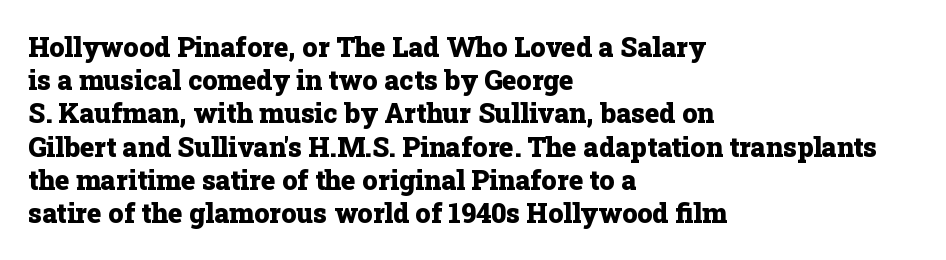
There is no visible air inserted between adjacent glyphs. In terms of weight, the rendering is a true, heavy bold. Visually the block forms a straight wall on the left and a jagged coastline on the right. Lines of text with bare space underneath. If you drew a line through each stem, it would be perfectly vertical.
